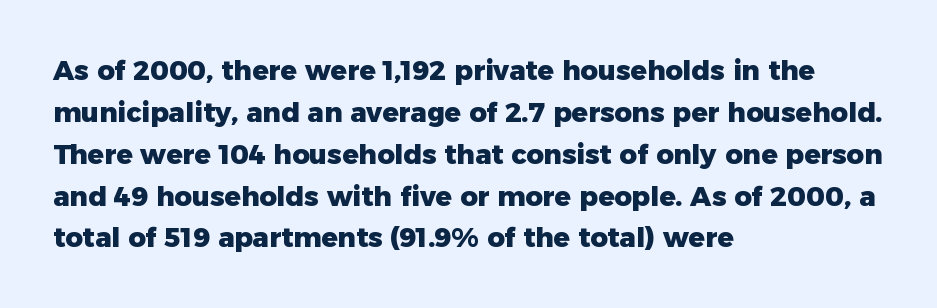
{"italic": "no", "bold": "yes", "underline": "no", "align": "left", "line_spacing": "normal", "line_spacing_ratio": 1.55, "letter_spacing": "normal", "letter_spacing_em": 0.0, "glyph_px": 27}
